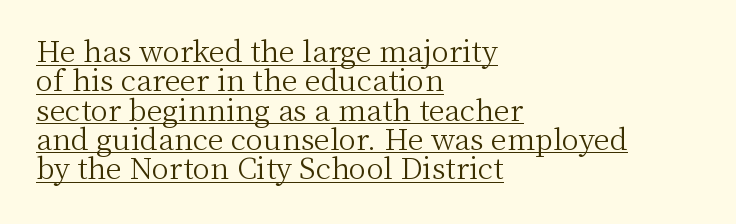
Quick note: not italic, upright. The paragraph shown leans on its left margin. Summary of weight: not heavy and not bold. Varying glyph widths throughout — classic text-font behaviour. You can see a thin bar hugging the bottom of the glyphs. Small tapered or slab feet sit at the stroke ends, so this counts as serif.
